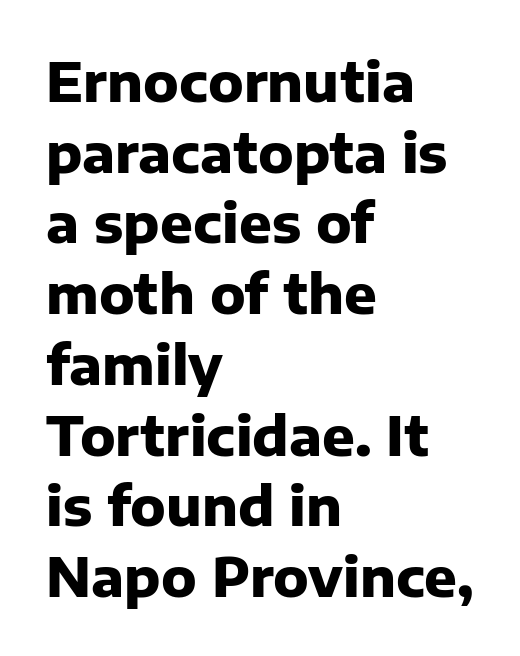
Look at the stroke-to-counter ratio: heavy, a bold. This sample uses a sans-serif face. Posture: straight, roman, zero tilt. Where is the straight margin? On the left. Leading matches the norm, producing a regular column. The foot of each line stays bare and open.
